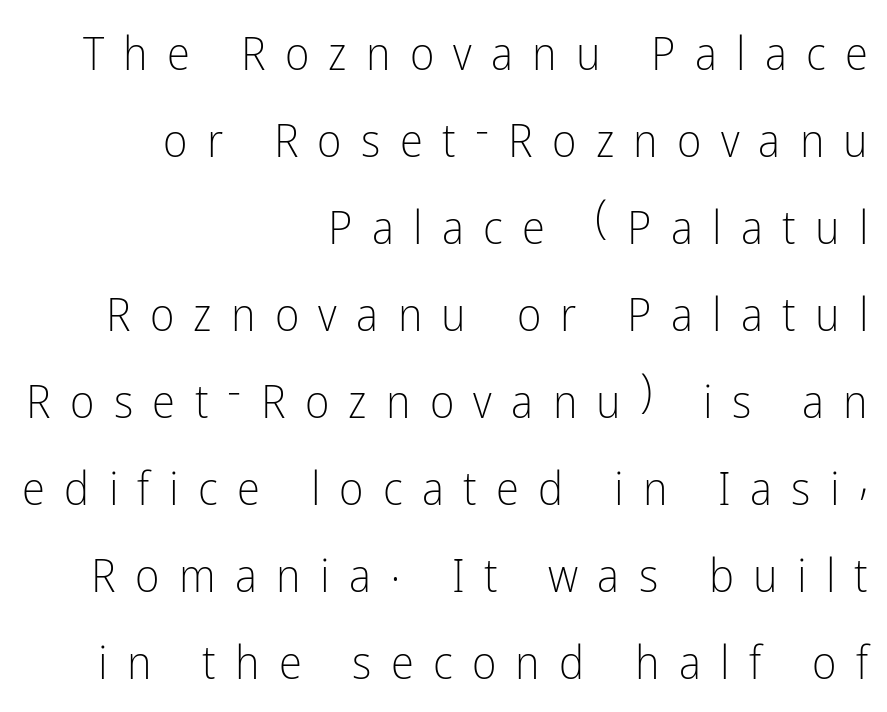
{"serif": "no", "italic": "no", "bold": "no", "weight": "light", "width": "condensed", "stroke_contrast": "low", "x_height": "medium", "monospaced": "no", "underline": "no", "align": "right", "line_spacing_ratio": 1.85, "letter_spacing": "wide", "letter_spacing_em": 0.41, "glyph_px": 47}
